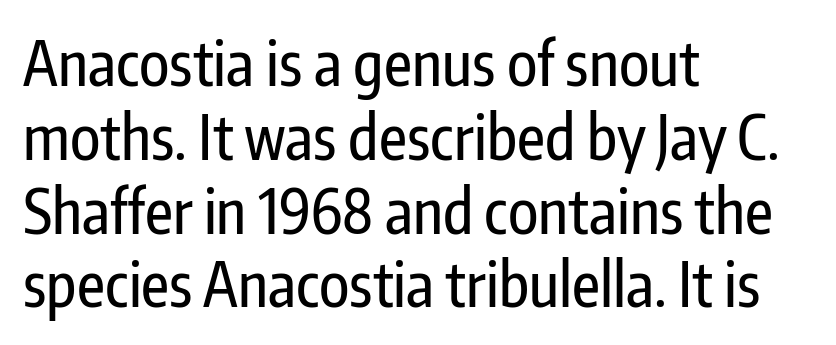
Q: Is the text italic (slanted)? A: No, it is upright.
Q: Is the typeface a serif or a sans-serif typeface? A: Sans-serif.
Q: Is the text underlined? A: No.
Q: How is the paragraph aligned? A: Left-aligned.
Q: Is the spacing between letters normal or unusually wide? A: Normal.
Q: Width (condensed, normal, or wide)? A: Condensed.
Q: Stroke contrast? A: Low.
Q: x-height? A: Medium.
Q: Monospaced? A: No.
